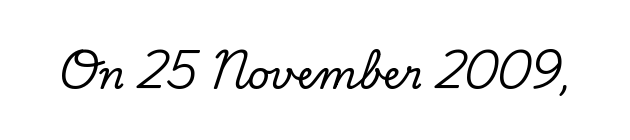
{"serif": "yes", "width": "normal", "stroke_contrast": "low", "x_height": "small", "monospaced": "no", "underline": "no", "letter_spacing": "normal", "letter_spacing_em": 0.0, "glyph_px": 39}
